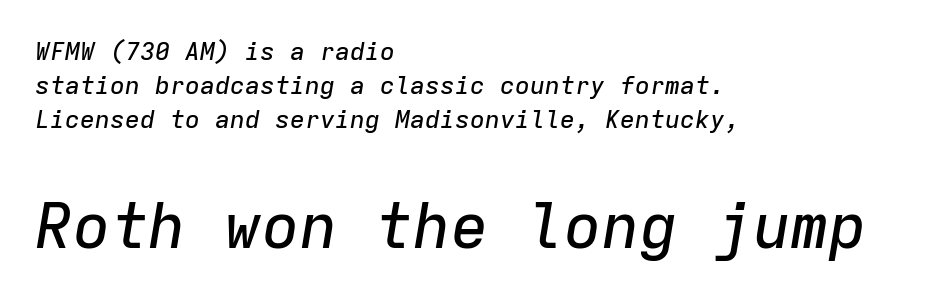
The image shows 63 px text type, italic (leaning right), monospaced; set left-aligned, normal line spacing (1.36x), normal letter spacing, not underlined; the second (bottom) block is 2.52x larger; low stroke contrast and a medium x-height.
